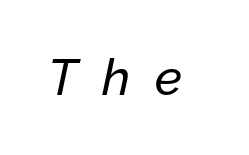
{"italic": "yes", "lean": "right", "slant_degrees": 12, "width": "normal", "stroke_contrast": "low", "x_height": "medium", "monospaced": "no", "underline": "no", "letter_spacing": "wide", "letter_spacing_em": 0.49, "glyph_px": 50}
